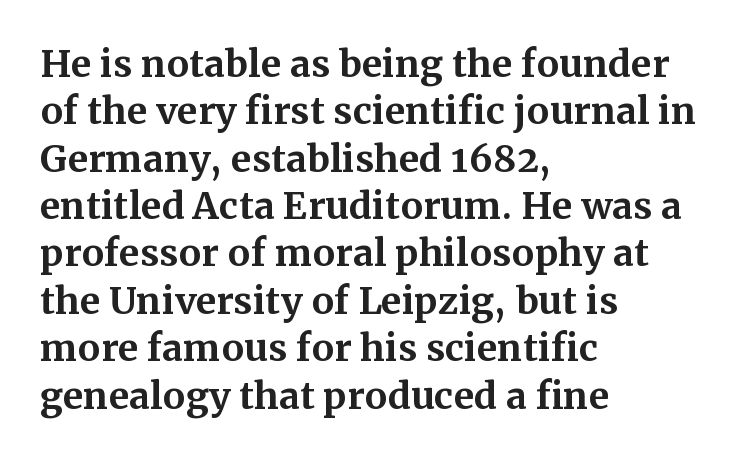
{"serif": "yes", "italic": "no", "bold": "yes", "weight": "bold", "width": "normal", "stroke_contrast": "medium", "x_height": "medium", "monospaced": "no", "underline": "no", "align": "left", "line_spacing": "normal", "line_spacing_ratio": 1.28, "letter_spacing": "normal", "letter_spacing_em": 0.0, "glyph_px": 37}
